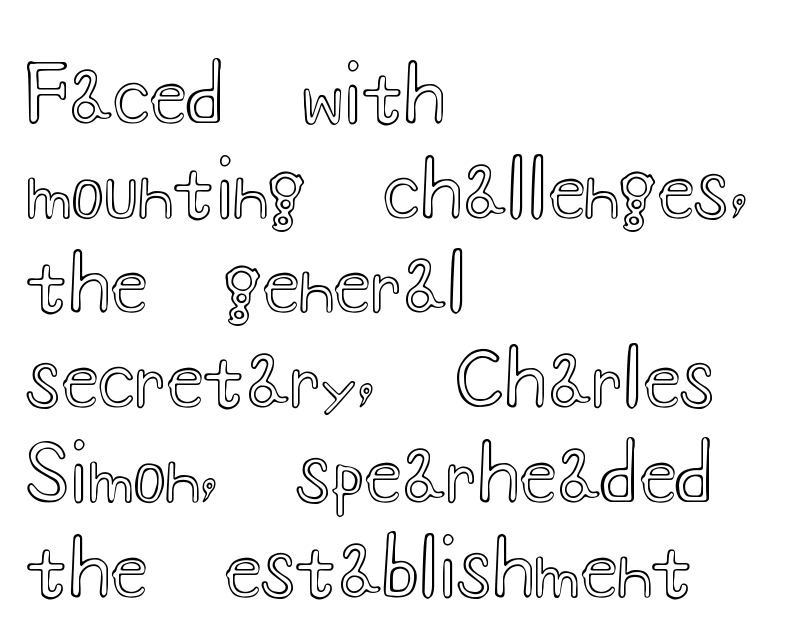
Spacing verdict: proportional, widths tailored to each character. The passage is arranged the way most books set body copy — flush left. Honestly, there is no underline to notice here at all. Characters remain perfectly vertical along every line.
